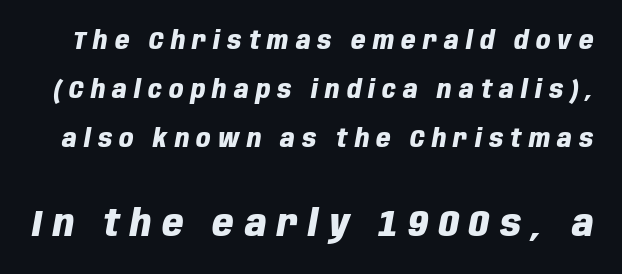
{"italic": "yes", "lean": "right", "slant_degrees": 10, "bold": "yes", "weight": "heavy", "width": "condensed", "stroke_contrast": "low", "x_height": "large", "monospaced": "no", "underline": "no", "line_spacing": "loose", "line_spacing_ratio": 1.96, "letter_spacing": "wide", "letter_spacing_em": 0.29, "larger_block": "second", "size_ratio": 1.48, "glyph_px": 37}
